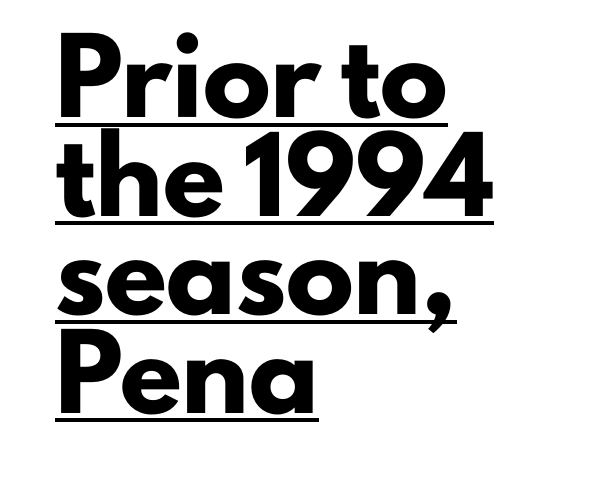
{"serif": "no", "italic": "no", "bold": "yes", "weight": "heavy", "width": "normal", "stroke_contrast": "low", "x_height": "small", "monospaced": "no", "underline": "yes", "align": "left", "line_spacing": "normal", "line_spacing_ratio": 1.45, "letter_spacing": "normal", "letter_spacing_em": 0.0, "glyph_px": 68}
